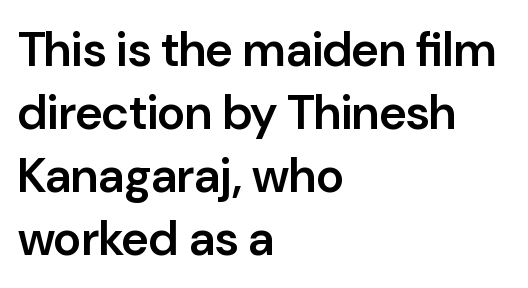
{"serif": "no", "italic": "no", "bold": "semi", "weight": "semibold", "width": "normal", "stroke_contrast": "low", "x_height": "medium", "monospaced": "no", "underline": "no", "align": "left", "line_spacing": "normal", "line_spacing_ratio": 1.31, "letter_spacing": "normal", "letter_spacing_em": 0.0, "glyph_px": 48}
